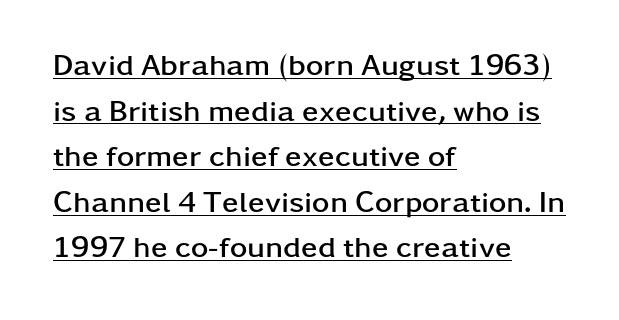
The image shows 30 px semibold, wide sans-serif type, upright; set left-aligned, normal line spacing (1.52x), normal letter spacing, underlined; low stroke contrast and a medium x-height.
